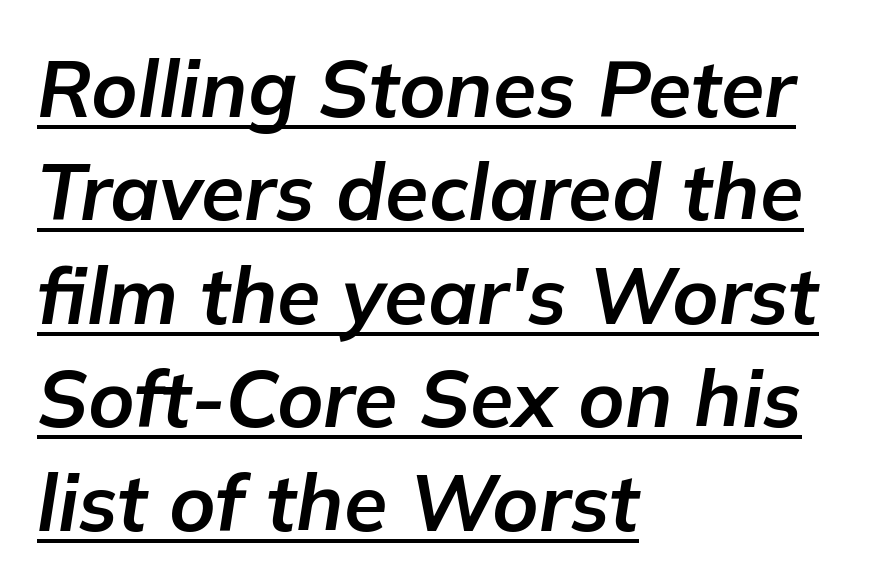
{"italic": "yes", "lean": "right", "slant_degrees": 9, "bold": "yes", "weight": "bold", "width": "normal", "stroke_contrast": "low", "x_height": "medium", "monospaced": "no", "underline": "yes", "align": "left", "line_spacing": "normal", "line_spacing_ratio": 1.31, "letter_spacing": "normal", "letter_spacing_em": 0.0, "glyph_px": 79}
